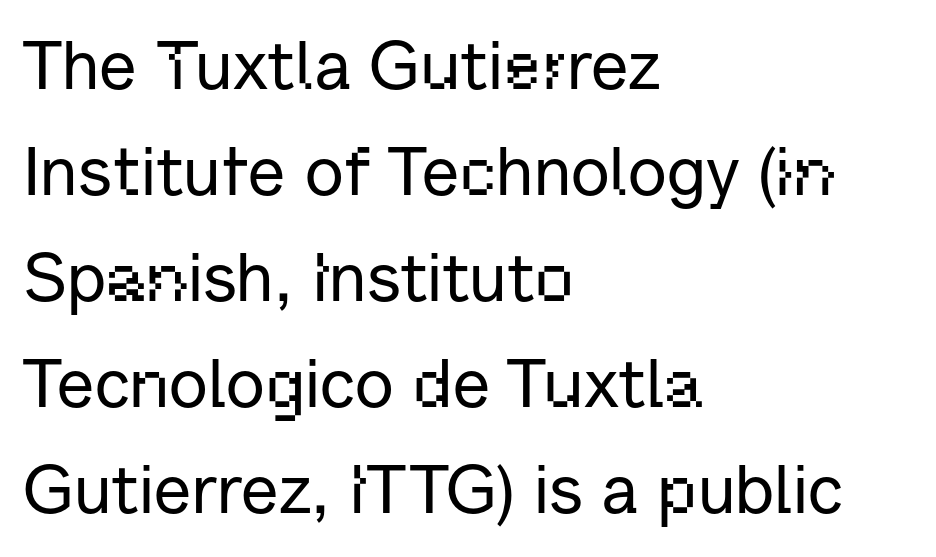
{"serif": "no", "italic": "no", "width": "normal", "stroke_contrast": "low", "x_height": "medium", "monospaced": "no", "underline": "no", "align": "left", "line_spacing": "normal", "line_spacing_ratio": 1.56, "letter_spacing": "normal", "letter_spacing_em": 0.0, "glyph_px": 68}
